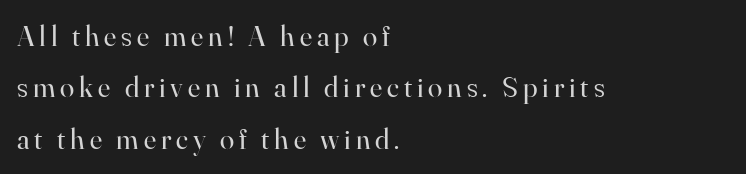
The image shows 29 px regular-weight serif type, upright; set left-aligned, line spacing 1.77x, not underlined; high stroke contrast and a small x-height.
